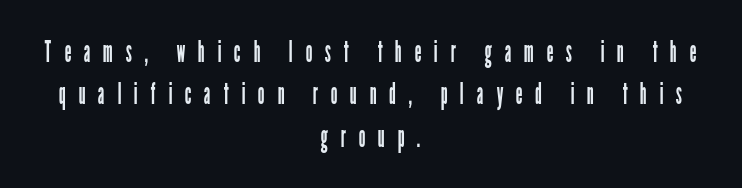
{"serif": "no", "italic": "no", "bold": "no", "weight": "regular", "width": "condensed", "stroke_contrast": "low", "x_height": "medium", "monospaced": "no", "underline": "no", "align": "center", "line_spacing": "normal", "line_spacing_ratio": 1.41, "letter_spacing": "wide", "letter_spacing_em": 0.42, "glyph_px": 30}
